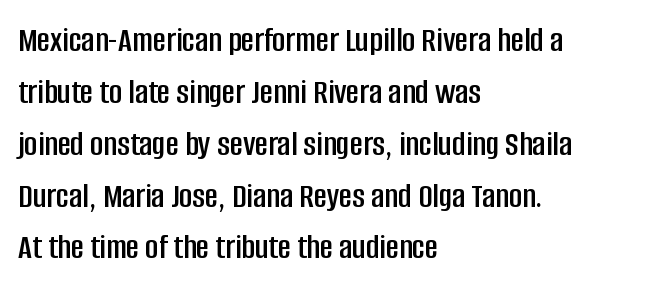
The lettering holds an erect, upright posture throughout. The typeface chosen for these lines omits serifs. One-word summary of the alignment: left. Quick note: interline space is typical. Is this a fixed-width face? No — the glyphs have proportional, varying widths. The letterforms sit shoulder to shoulder at normal distance.
